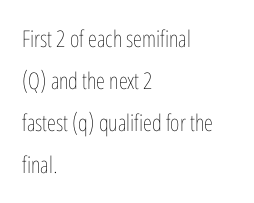
Q: Is the text bold? A: No.
Q: Is the text italic (slanted)? A: No, it is upright.
Q: Is the text underlined? A: No.
Q: How is the paragraph aligned? A: Left-aligned.
Q: Is the spacing between letters normal or unusually wide? A: Normal.
